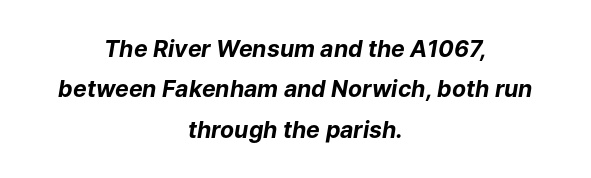
{"italic": "yes", "lean": "right", "slant_degrees": 9, "bold": "yes", "underline": "no", "align": "center", "line_spacing_ratio": 1.76, "letter_spacing": "normal", "letter_spacing_em": 0.0, "glyph_px": 23}
